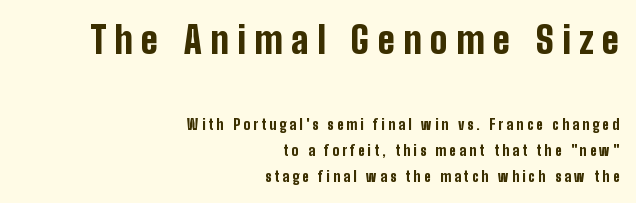
Q: Is the text bold? A: Yes.
Q: Is the text italic (slanted)? A: No, it is upright.
Q: Is the typeface a serif or a sans-serif typeface? A: Sans-serif.
Q: Is the text underlined? A: No.
Q: How is the paragraph aligned? A: Right-aligned.
Q: Is the spacing between letters normal or unusually wide? A: Unusually wide.
Q: Which block of text is set in a larger size, the first (top) or the second (bottom)? A: The first (top) one.
Q: Width (condensed, normal, or wide)? A: Condensed.
Q: Stroke contrast? A: Low.
Q: x-height? A: Medium.
Q: Monospaced? A: No.
